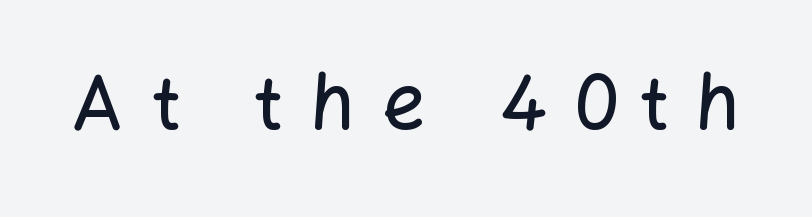
Q: Is the text italic (slanted)? A: No, it is upright.
Q: Is the typeface a serif or a sans-serif typeface? A: Sans-serif.
Q: Is the text underlined? A: No.
Q: Is the spacing between letters normal or unusually wide? A: Unusually wide.
Q: Width (condensed, normal, or wide)? A: Normal.
Q: Stroke contrast? A: Low.
Q: x-height? A: Medium.
Q: Monospaced? A: No.
